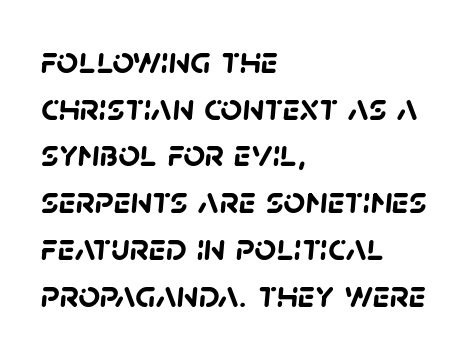
{"serif": "no", "bold": "yes", "weight": "semibold", "width": "normal", "stroke_contrast": "low", "x_height": "large", "monospaced": "no", "underline": "no", "align": "left", "line_spacing_ratio": 1.23, "letter_spacing": "normal", "letter_spacing_em": 0.0, "glyph_px": 38}
